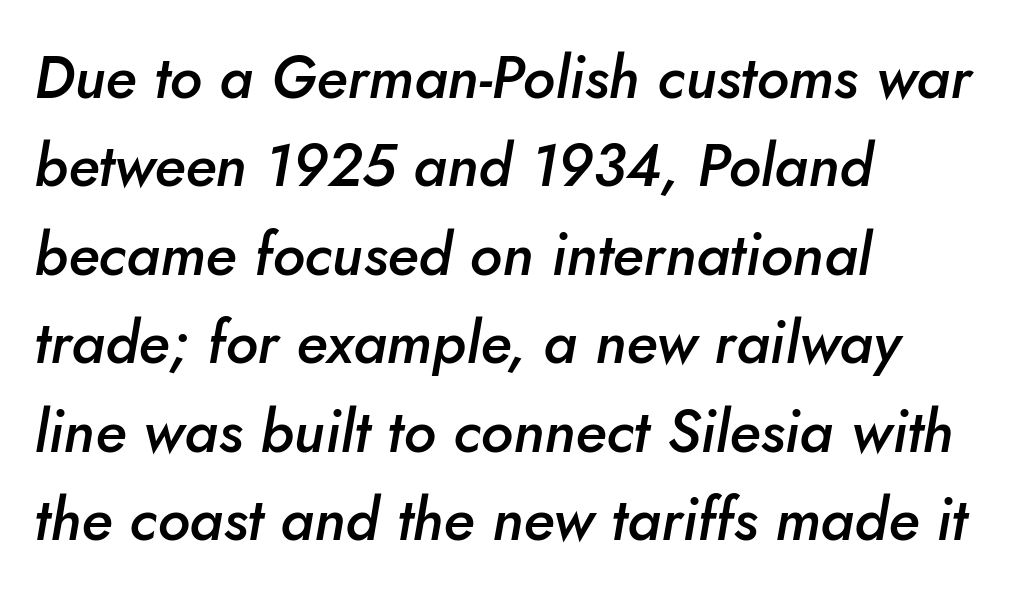
{"italic": "yes", "lean": "right", "slant_degrees": 10, "bold": "semi", "weight": "semibold", "width": "normal", "stroke_contrast": "low", "x_height": "small", "monospaced": "no", "underline": "no", "align": "left", "line_spacing": "normal", "line_spacing_ratio": 1.5, "letter_spacing": "normal", "letter_spacing_em": 0.0, "glyph_px": 59}
